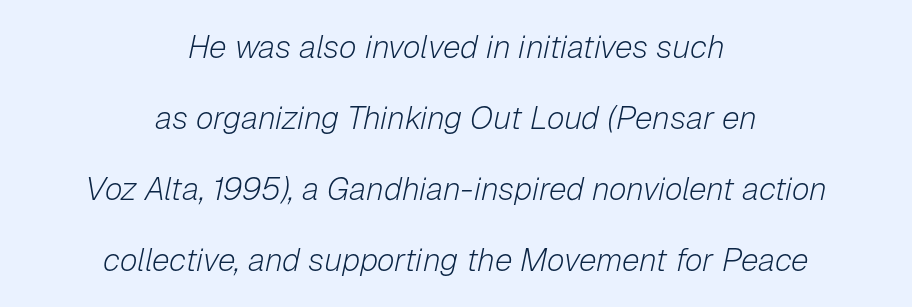
Every character sits at an angle, as italics do. The strip under each line holds only bare page. The setting favours the middle, as headings and verse often do. A typesetter would call this proportional, since set widths differ per character. In terms of leading, this rendering errs on the spacious side.
